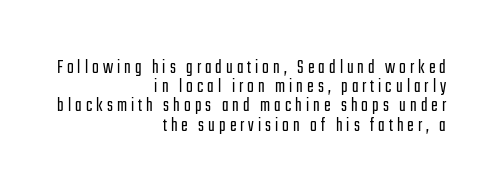
The paragraph has a hard right edge and a soft left edge. Ink coverage per letter is moderate at most. Cramped leading. Letter spacing: wide. Any mark beneath the type? The region is blank. When letters stand straight like this, we call the style roman or upright.
